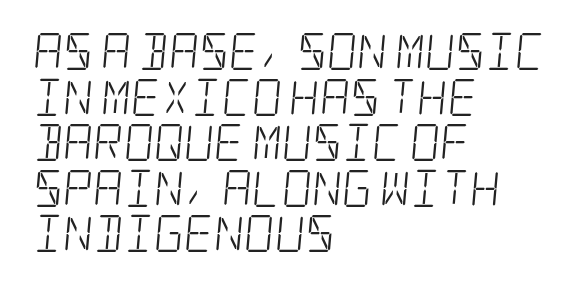
Descender tails drop into unmarked territory. This rendering employs a face with finishing strokes, i.e., a serif. One-word summary of the alignment: left. Each stroke keeps to a modest, everyday thickness or less. The rendering keeps characters at their native spacing.
